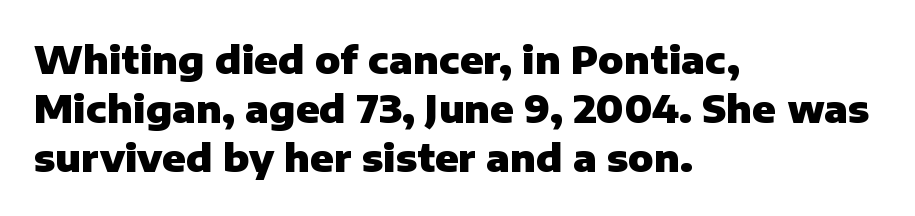
Q: Is the text bold? A: Yes.
Q: Is the text italic (slanted)? A: No, it is upright.
Q: Is the typeface a serif or a sans-serif typeface? A: Sans-serif.
Q: Is the text underlined? A: No.
Q: How is the paragraph aligned? A: Left-aligned.
Q: Is the spacing between letters normal or unusually wide? A: Normal.
Q: Is the spacing between lines tight, normal or loose? A: Normal.
Q: Width (condensed, normal, or wide)? A: Normal.
Q: Stroke contrast? A: Low.
Q: x-height? A: Medium.
Q: Monospaced? A: No.
